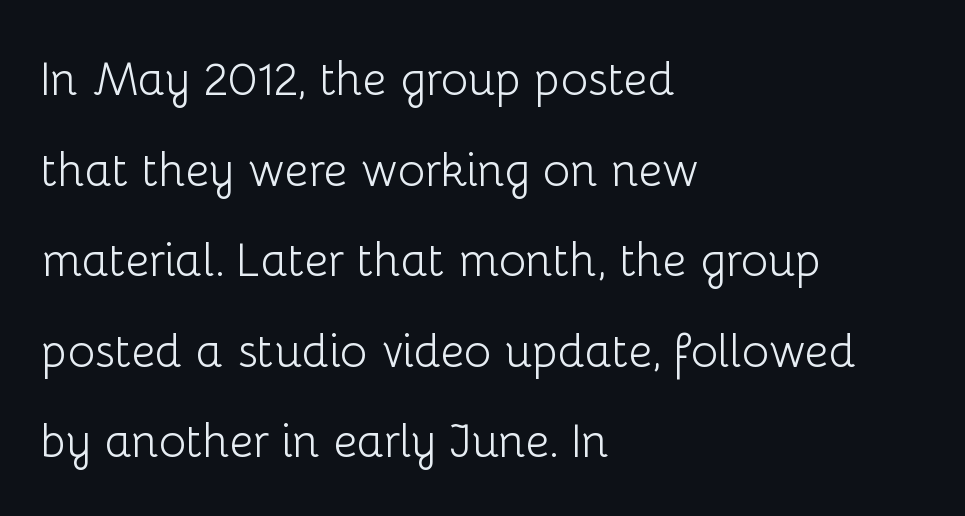
The image shows 46 px light sans-serif type, upright; set left-aligned, loose line spacing (1.97x), normal letter spacing, not underlined; low stroke contrast and a medium x-height.
